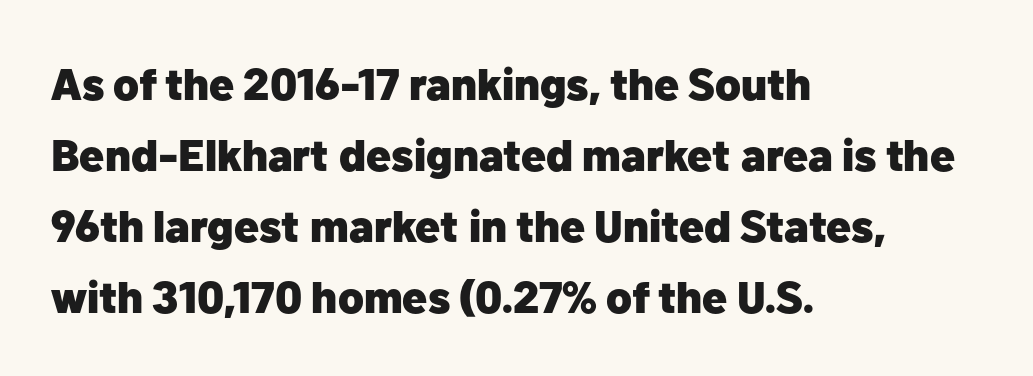
Each row of text sits above clean, open space. A full-strength bold gives these letters their thick strokes. Compared with typical body copy, the letter spacing here is the same. The line-height multiplier appears to be the usual default. Unlike italic type, these characters show no tilt at all. The font family rendered here belongs to the sans-serif group.
